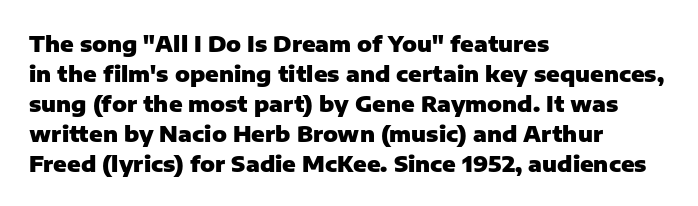
The image shows 22 px bold type, upright; set left-aligned, normal line spacing (1.36x), normal letter spacing, not underlined.
